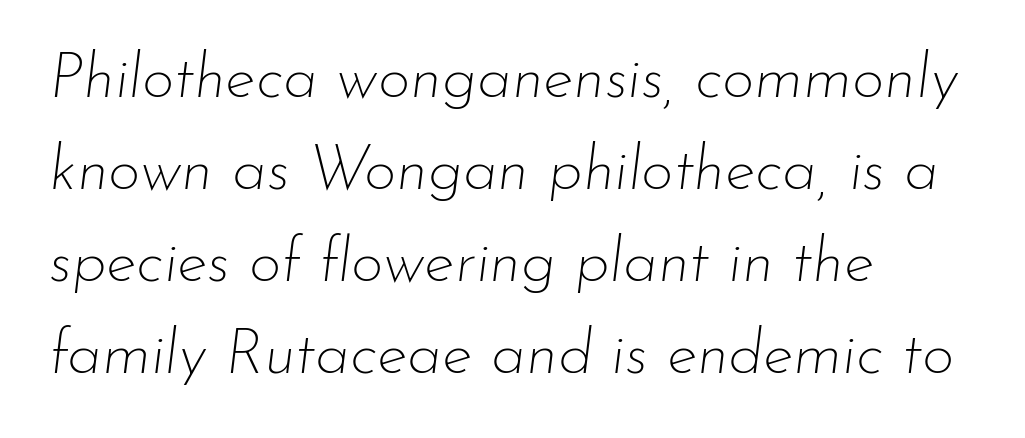
Stroke thickness stays within the range of a standard reading face or lighter. If you measured baseline to baseline, you'd find a middling distance. Rendered with sloped, italic letterforms. The passage shown is typed in a proportional face where columns would drift. Nobody touched the tracking dial on this one. Left-aligned paragraph, ragged on the right.
